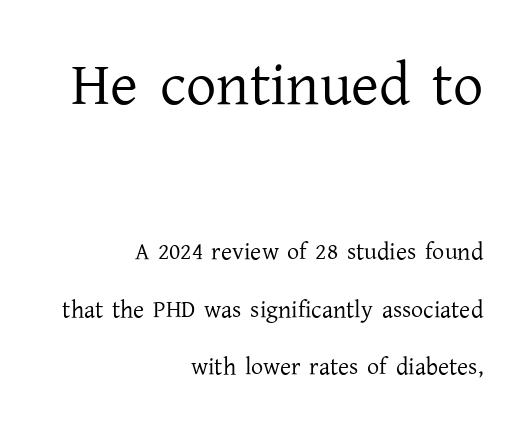
Does the bottom block carry the larger type? No, the top block does. Typographically, this falls in the serif category. The letters sit at their default tracking, neither squeezed nor spread. The passage is arranged like a letterhead date or caption credit — flush right. Compared with typical paragraphs, the rows here are farther apart. The characters are drawn with everyday or finer stroke widths.
